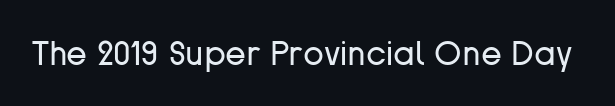
Q: Is the text bold? A: No.
Q: Is the text italic (slanted)? A: No, it is upright.
Q: Is the typeface a serif or a sans-serif typeface? A: Sans-serif.
Q: Is the text underlined? A: No.
Q: Is the spacing between letters normal or unusually wide? A: Normal.
Q: Width (condensed, normal, or wide)? A: Normal.
Q: Stroke contrast? A: Low.
Q: x-height? A: Medium.
Q: Monospaced? A: No.
